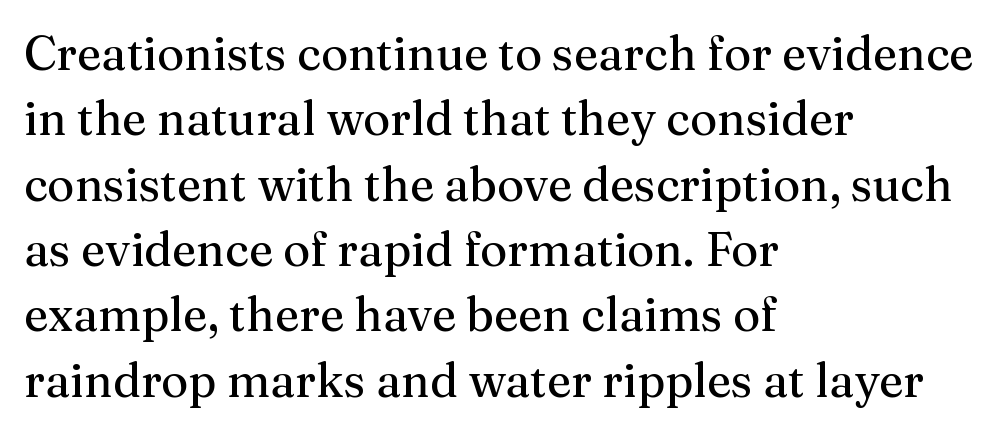
The font sits on the lighter half of the weight spectrum, regular included. Do the characters align in a grid? No, the font is proportional. Caption: standard tracking, unaltered. A normal amount of white space separates one row of letters from the next. Has an underline been added? It has not.
